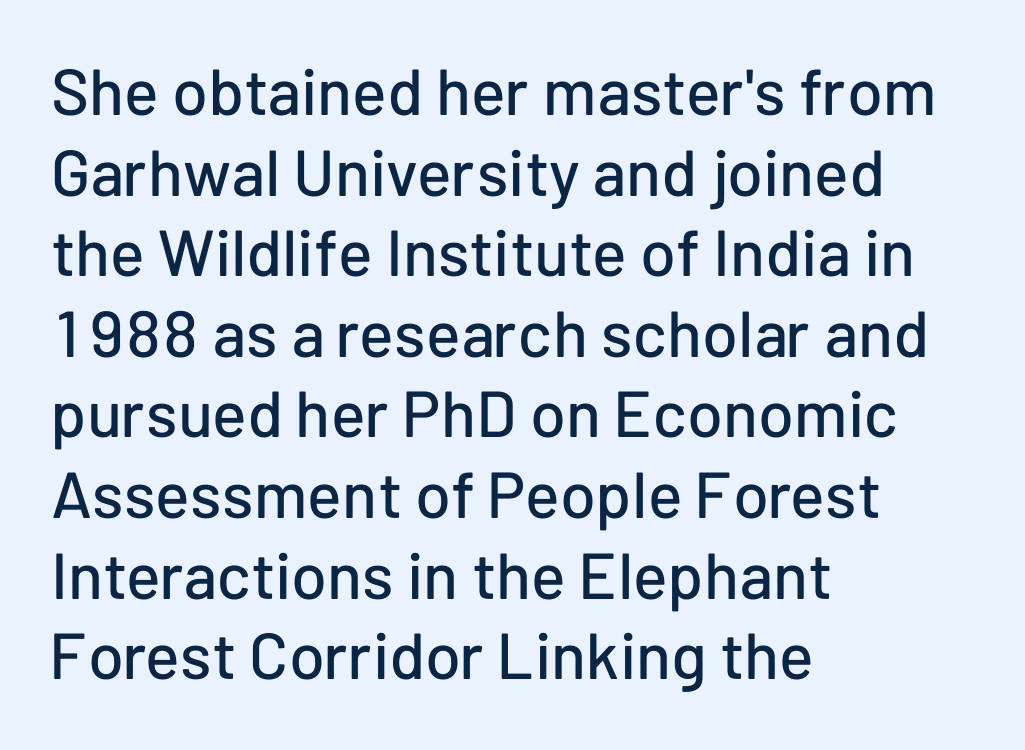
The image shows 65 px sans-serif type, upright; set left-aligned, line spacing 1.24x, normal letter spacing, not underlined; low stroke contrast and a medium x-height.
